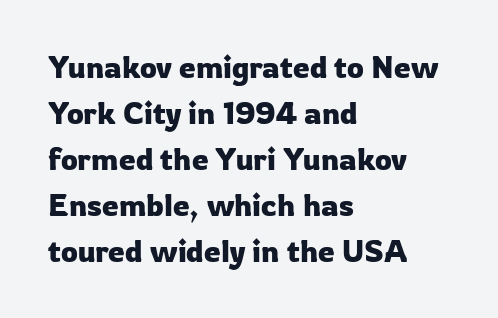
Casual observation: everything's shoved over to the left. Whoever set this chose a conventional vertical rhythm. Unlike italic type, these characters show no tilt at all. Compared with typical body copy, the letter spacing here is the same. The baseline area is clear. Regarding serifs, this sample does without them.
